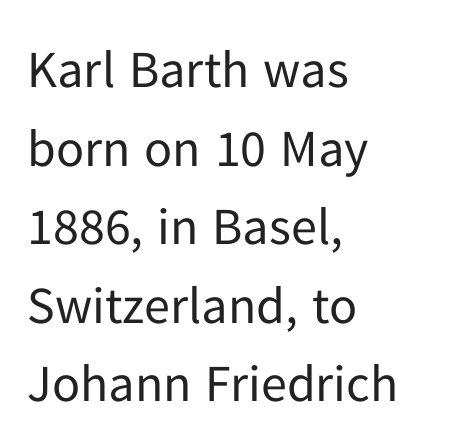
The image shows 52 px regular-weight sans-serif type, upright; set left-aligned, normal line spacing (1.51x), normal letter spacing, not underlined; low stroke contrast and a medium x-height.
